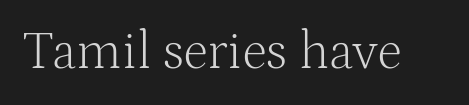
This sample uses an upright cut, with every glyph sitting square on the baseline. Unmarked baselines from the first word to the last. Classification — serif. Stroke mass is kept to a normal reading level or below. Nobody touched the tracking dial on this one.
